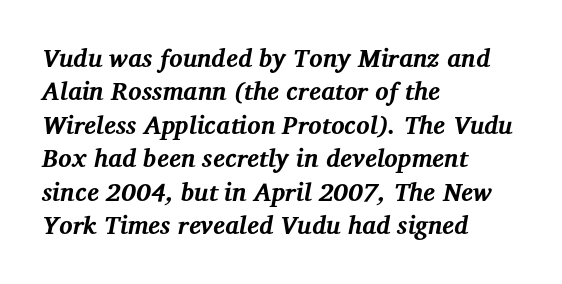
The foot of each line stays bare and open. Chunky letters — that's bold for sure. The face used here is rendered with its standard letterfit. Tall strokes in this sample are angled rather than plumb. These lines sit exactly where default settings would place them.
